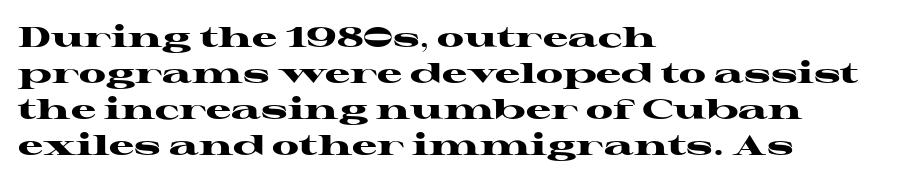
Q: Is the text bold? A: Yes.
Q: Is the text italic (slanted)? A: No, it is upright.
Q: Is the typeface a serif or a sans-serif typeface? A: Serif.
Q: Is the text underlined? A: No.
Q: How is the paragraph aligned? A: Left-aligned.
Q: Is the spacing between letters normal or unusually wide? A: Normal.
Q: Is the spacing between lines tight, normal or loose? A: Normal.
Q: Width (condensed, normal, or wide)? A: Wide.
Q: Stroke contrast? A: High.
Q: x-height? A: Medium.
Q: Monospaced? A: No.
